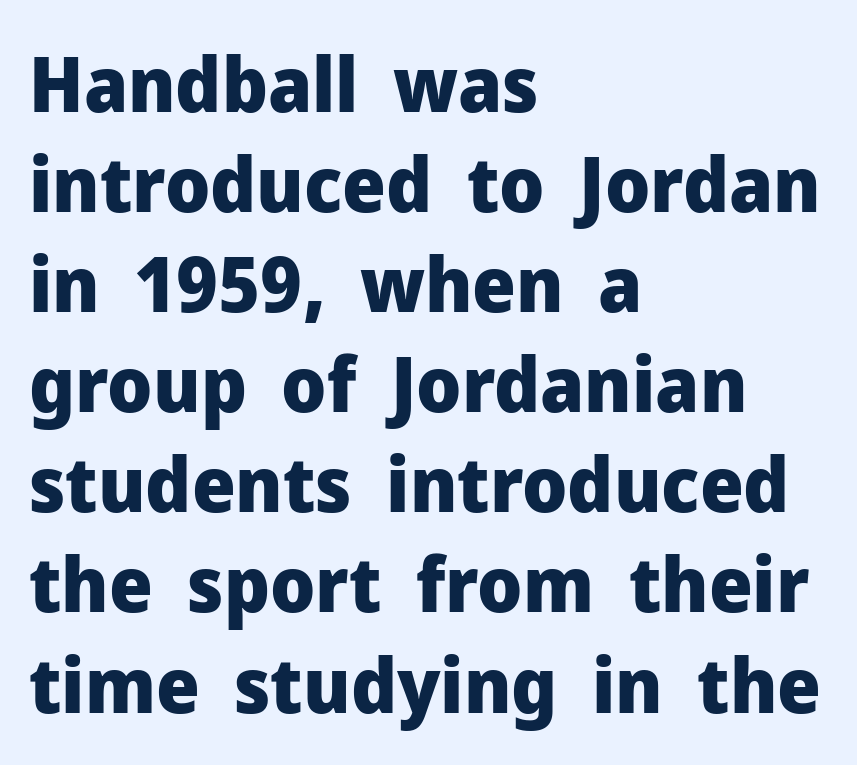
{"serif": "no", "italic": "no", "bold": "yes", "weight": "heavy", "width": "normal", "stroke_contrast": "low", "x_height": "medium", "monospaced": "no", "underline": "no", "align": "left", "line_spacing": "normal", "line_spacing_ratio": 1.3, "letter_spacing": "normal", "letter_spacing_em": 0.0, "glyph_px": 77}
